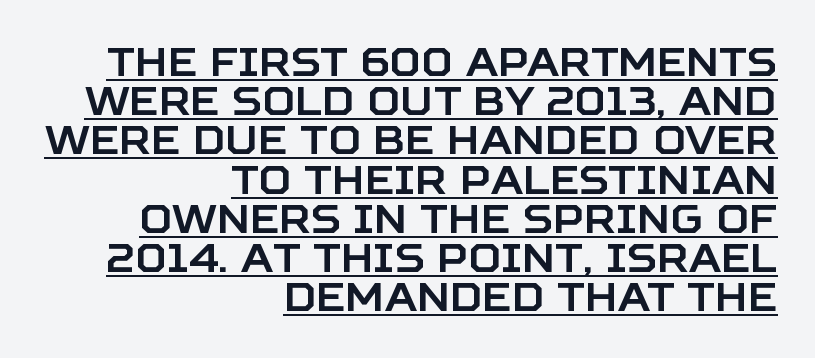
Q: Is the text italic (slanted)? A: No, it is upright.
Q: Is the typeface a serif or a sans-serif typeface? A: Sans-serif.
Q: Is the text underlined? A: Yes.
Q: How is the paragraph aligned? A: Right-aligned.
Q: Is the spacing between letters normal or unusually wide? A: Normal.
Q: Is the spacing between lines tight, normal or loose? A: Tight.
Q: Width (condensed, normal, or wide)? A: Normal.
Q: Stroke contrast? A: Low.
Q: x-height? A: Large.
Q: Monospaced? A: No.
